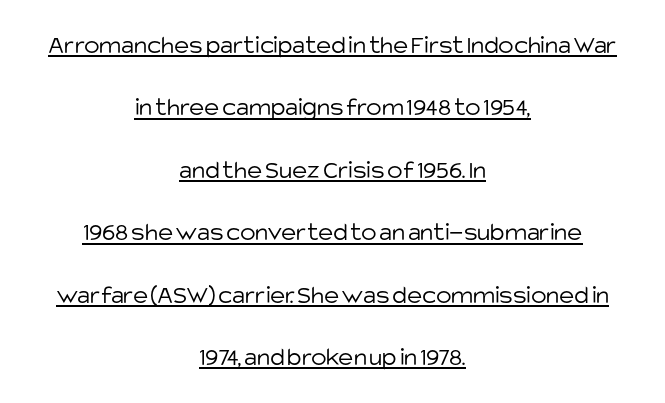
Q: Is the text bold? A: No.
Q: Is the text italic (slanted)? A: No, it is upright.
Q: Is the text underlined? A: Yes.
Q: How is the paragraph aligned? A: Centered.
Q: Is the spacing between letters normal or unusually wide? A: Normal.
Q: Is the spacing between lines tight, normal or loose? A: Loose.
